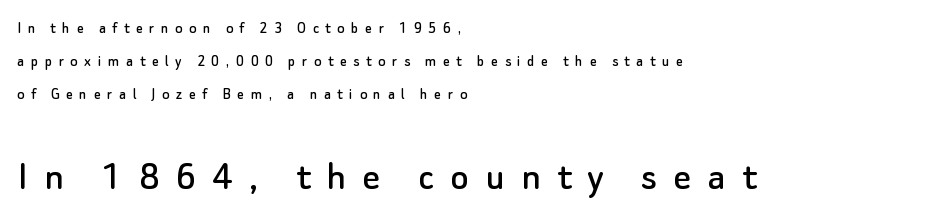
{"serif": "no", "italic": "no", "width": "normal", "stroke_contrast": "low", "x_height": "small", "monospaced": "no", "underline": "no", "align": "left", "line_spacing": "loose", "line_spacing_ratio": 1.93, "letter_spacing": "wide", "letter_spacing_em": 0.38, "larger_block": "second", "size_ratio": 2.53, "glyph_px": 43}
